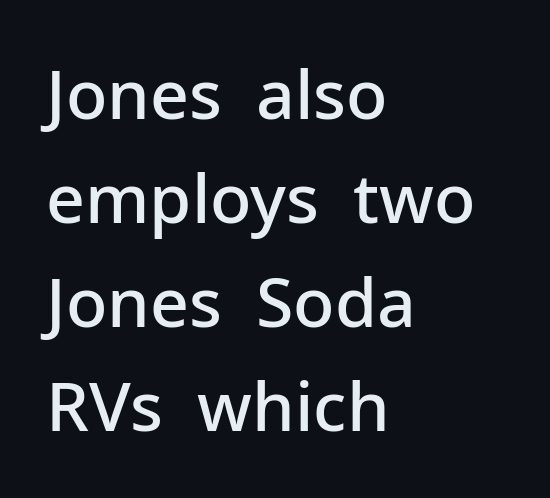
{"serif": "no", "italic": "no", "bold": "semi", "weight": "semibold", "width": "normal", "stroke_contrast": "low", "x_height": "medium", "monospaced": "no", "underline": "no", "align": "left", "line_spacing": "normal", "line_spacing_ratio": 1.53, "letter_spacing": "normal", "letter_spacing_em": 0.0, "glyph_px": 68}
